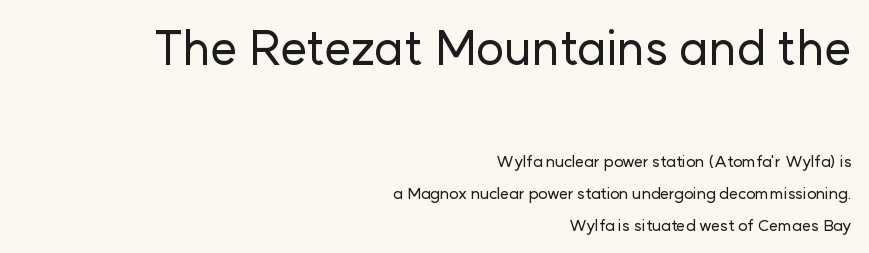
{"serif": "no", "italic": "no", "width": "normal", "stroke_contrast": "low", "x_height": "medium", "monospaced": "no", "underline": "no", "align": "right", "line_spacing": "loose", "line_spacing_ratio": 1.99, "letter_spacing": "normal", "letter_spacing_em": 0.0, "larger_block": "first", "size_ratio": 3.0, "glyph_px": 48}
